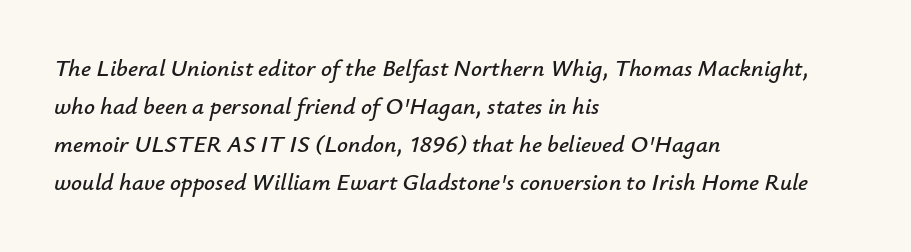
{"italic": "yes", "lean": "right", "slant_degrees": 12, "underline": "no", "align": "left", "line_spacing": "normal", "line_spacing_ratio": 1.59, "letter_spacing": "normal", "letter_spacing_em": 0.0, "glyph_px": 24}
